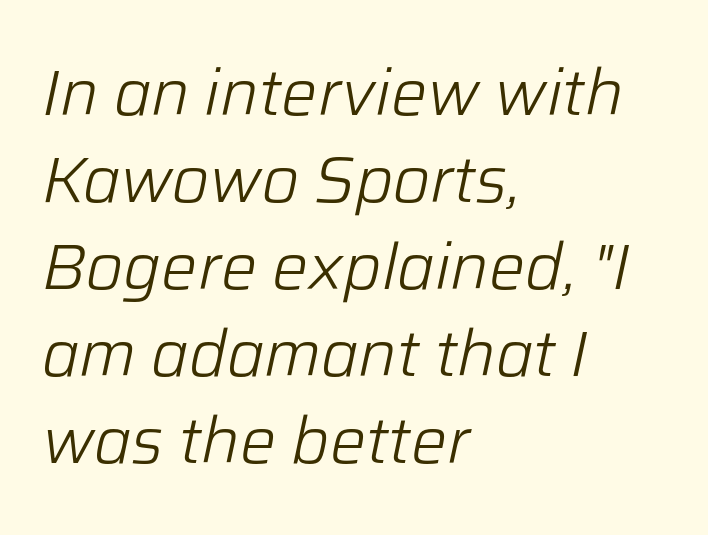
{"italic": "yes", "lean": "right", "slant_degrees": 12, "bold": "no", "weight": "light", "width": "normal", "stroke_contrast": "low", "x_height": "medium", "monospaced": "no", "underline": "no", "align": "left", "line_spacing": "normal", "line_spacing_ratio": 1.36, "letter_spacing": "normal", "letter_spacing_em": 0.0, "glyph_px": 64}
